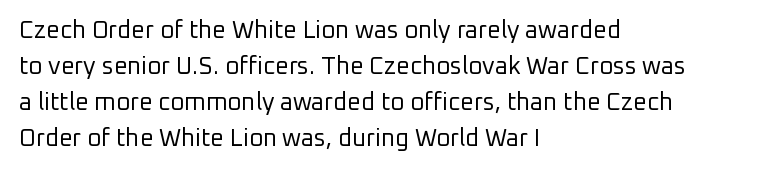
The image shows 24 px text type, upright; set left-aligned, normal line spacing (1.5x), normal letter spacing, not underlined.
